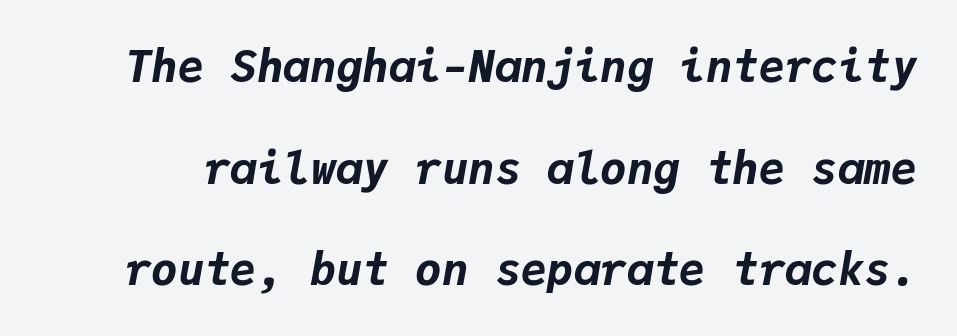
Weight check: bold — yes, fully. Summary of vertical rhythm: relaxed, with wide interline spacing. These lines keep a tight, regular rhythm from letter to letter. The face used here is monospaced, like something from a code editor.
